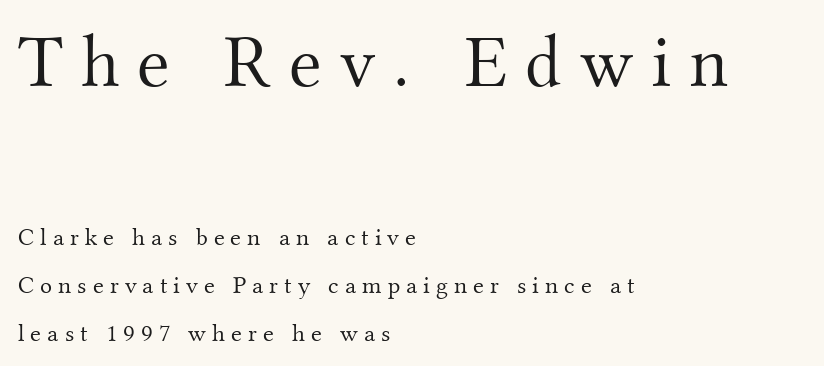
{"serif": "yes", "italic": "no", "bold": "no", "weight": "light", "width": "normal", "stroke_contrast": "medium", "x_height": "small", "monospaced": "no", "underline": "no", "align": "left", "line_spacing": "loose", "line_spacing_ratio": 1.92, "letter_spacing": "wide", "letter_spacing_em": 0.24, "larger_block": "first", "size_ratio": 3.0, "glyph_px": 75}
